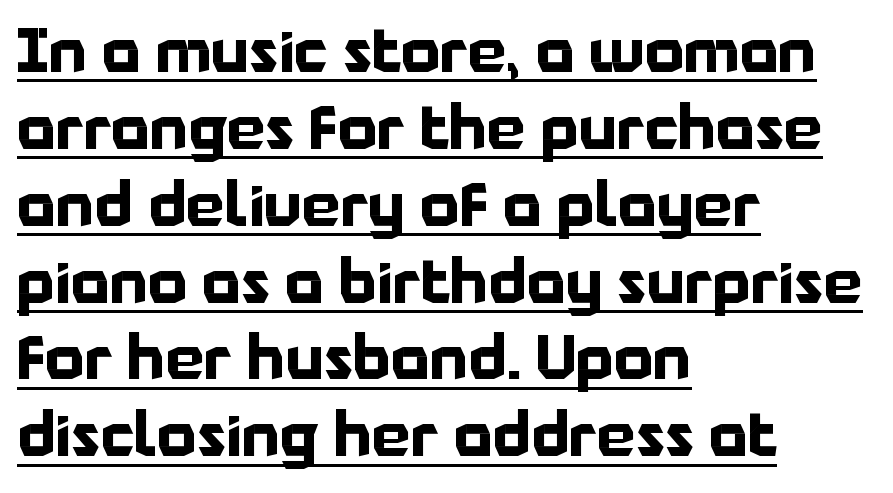
The image shows 61 px bold sans-serif type, upright; set left-aligned, normal line spacing (1.26x), normal letter spacing, underlined; low stroke contrast and a medium x-height.
